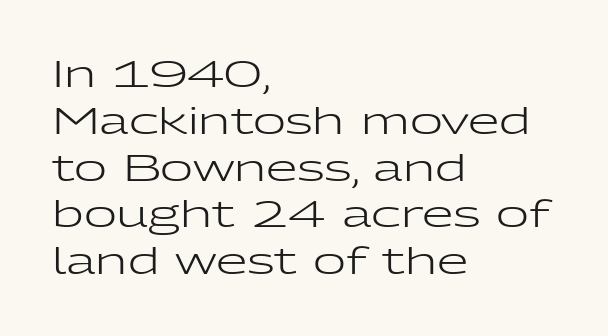
The image shows 36 px regular-weight, wide sans-serif type, upright; set left-aligned, normal line spacing (1.3x), normal letter spacing, not underlined; low stroke contrast and a medium x-height.
